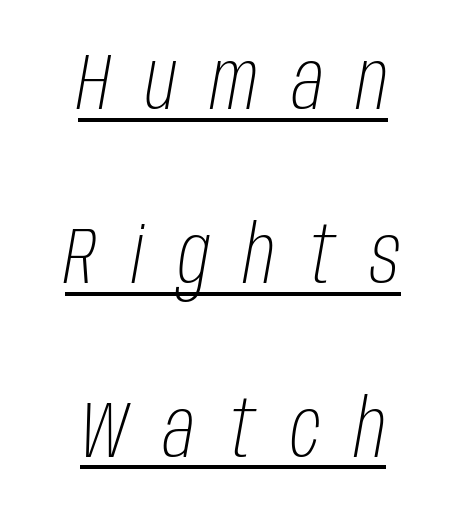
The weight tops out at a normal text grade. Line spacing here is loose. Character widths vary here, with narrow letters taking less room than wide ones. Spacing between characters has been opened up far beyond the box default.
